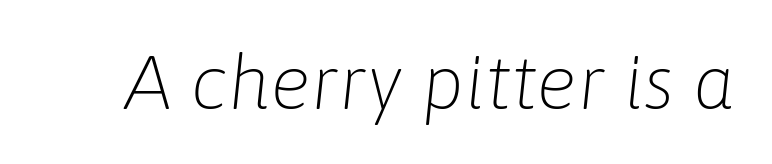
Q: Is the text bold? A: No.
Q: Is the text italic (slanted)? A: Yes, it leans right by about 6 degrees.
Q: Is the text underlined? A: No.
Q: Is the spacing between letters normal or unusually wide? A: Normal.
Q: Width (condensed, normal, or wide)? A: Normal.
Q: Stroke contrast? A: Low.
Q: x-height? A: Medium.
Q: Monospaced? A: No.
